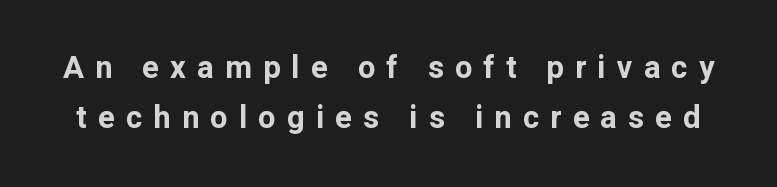
Q: Is the text bold? A: Yes.
Q: Is the text italic (slanted)? A: No, it is upright.
Q: Is the typeface a serif or a sans-serif typeface? A: Sans-serif.
Q: Is the text underlined? A: No.
Q: Is the spacing between letters normal or unusually wide? A: Unusually wide.
Q: Is the spacing between lines tight, normal or loose? A: Normal.
Q: Width (condensed, normal, or wide)? A: Normal.
Q: Stroke contrast? A: Low.
Q: x-height? A: Medium.
Q: Monospaced? A: No.
